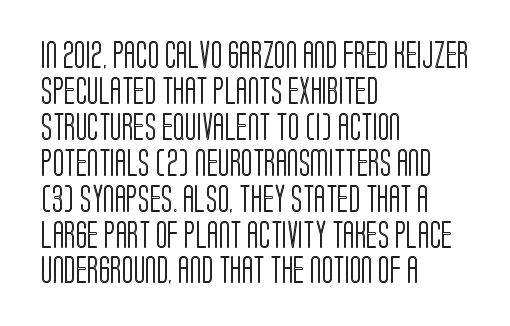
{"italic": "no", "underline": "no", "align": "left", "line_spacing": "normal", "line_spacing_ratio": 1.33, "letter_spacing": "normal", "letter_spacing_em": 0.0, "glyph_px": 27}
